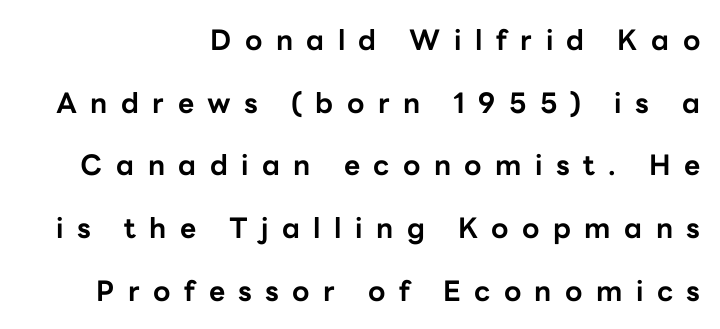
Q: Is the text bold? A: Yes.
Q: Is the text italic (slanted)? A: No, it is upright.
Q: Is the typeface a serif or a sans-serif typeface? A: Sans-serif.
Q: Is the text underlined? A: No.
Q: How is the paragraph aligned? A: Right-aligned.
Q: Is the spacing between letters normal or unusually wide? A: Unusually wide.
Q: Is the spacing between lines tight, normal or loose? A: Loose.
Q: Width (condensed, normal, or wide)? A: Normal.
Q: Stroke contrast? A: Low.
Q: x-height? A: Medium.
Q: Monospaced? A: No.
